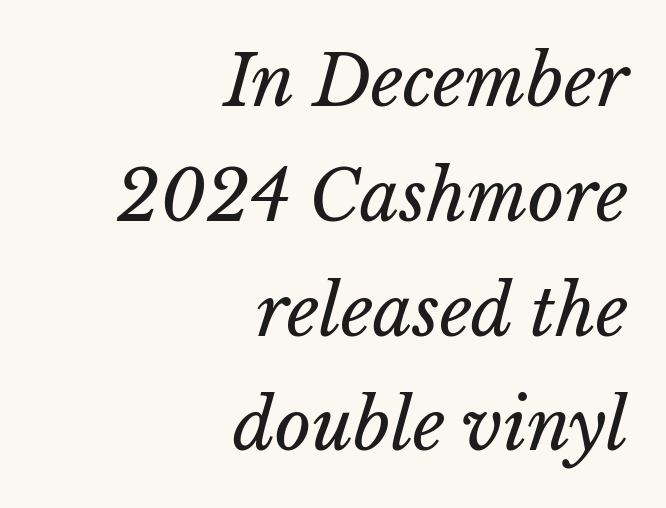
{"italic": "yes", "lean": "right", "slant_degrees": 15, "bold": "no", "weight": "regular", "width": "normal", "stroke_contrast": "low", "x_height": "medium", "monospaced": "no", "underline": "no", "align": "right", "line_spacing": "normal", "line_spacing_ratio": 1.64, "letter_spacing": "normal", "letter_spacing_em": 0.0, "glyph_px": 70}
